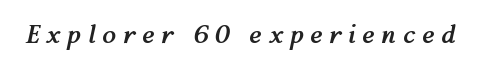
{"italic": "yes", "lean": "right", "slant_degrees": 12, "bold": "yes", "underline": "no", "letter_spacing": "wide", "letter_spacing_em": 0.27, "glyph_px": 25}
